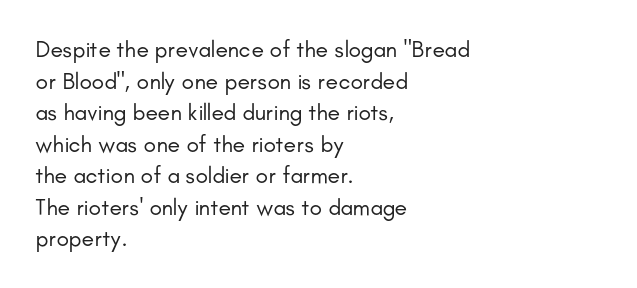
The image shows 23 px text type, upright; set left-aligned, normal line spacing (1.37x), normal letter spacing, not underlined.
